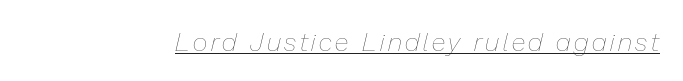
The image shows 26 px text type, italic (leaning right); set underlined.
